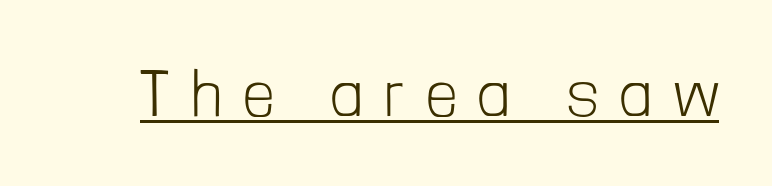
{"serif": "no", "italic": "no", "bold": "no", "weight": "light", "width": "condensed", "stroke_contrast": "low", "x_height": "medium", "monospaced": "no", "underline": "yes", "letter_spacing": "wide", "letter_spacing_em": 0.35, "glyph_px": 65}
